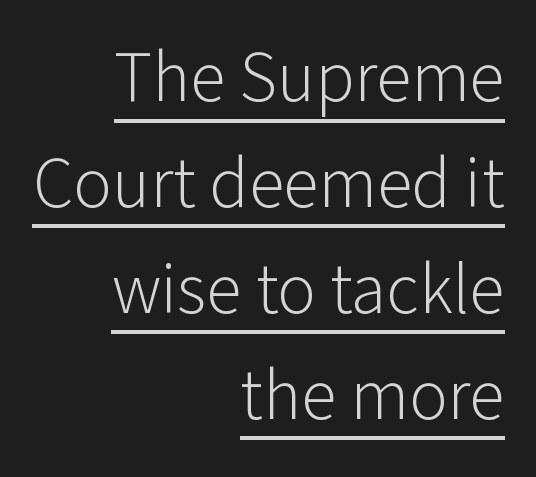
The lines sit at an ordinary, default distance from one another. Caption: face not bold, strokes unweighted. What stands out about the letter spacing? Nothing — it is the standard amount. This is the regular roman posture of the typeface. Typeset ragged left — the right edge is the straight one.
